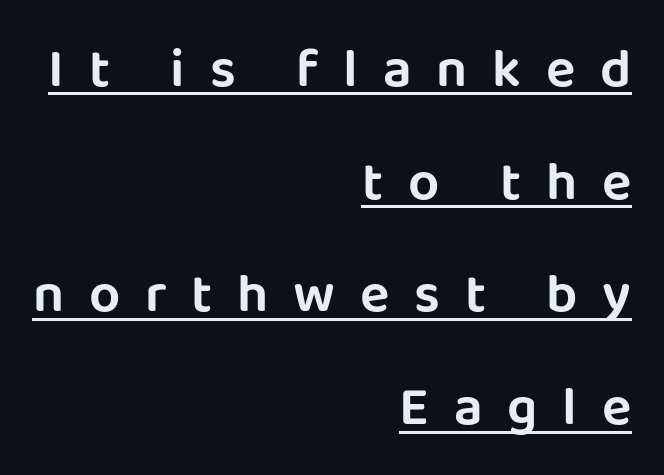
{"serif": "no", "italic": "no", "width": "normal", "stroke_contrast": "low", "x_height": "large", "monospaced": "no", "underline": "yes", "align": "right", "line_spacing": "loose", "line_spacing_ratio": 2.05, "letter_spacing": "wide", "letter_spacing_em": 0.45, "glyph_px": 55}
